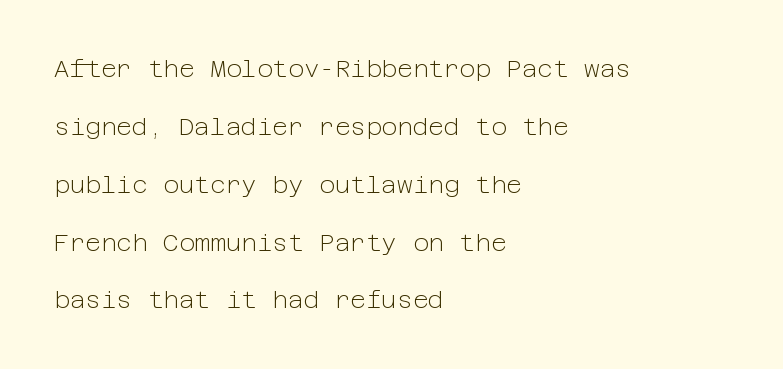
Successive baselines arrive slowly, with a big drop between each. Ascenders rise straight up at ninety degrees. Is the type heavy? It reads as light-to-regular instead. Does the copy run flush right? No — it runs flush left. Descenders are the only things crossing below the line. The gaps between neighbouring characters are ordinary and unremarkable.
